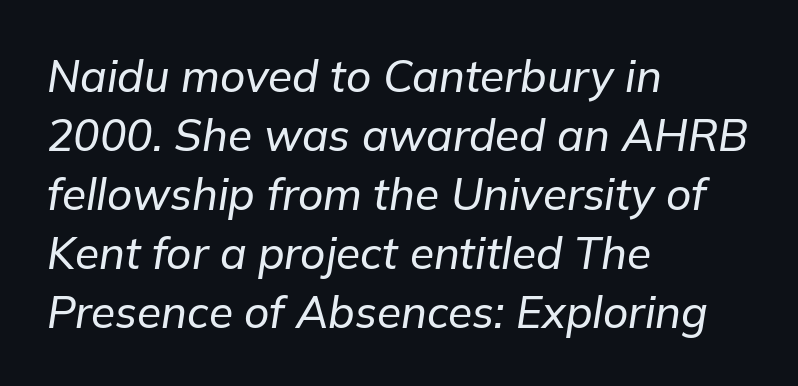
The image shows 44 px text type, italic (leaning right); set left-aligned, normal line spacing (1.34x), normal letter spacing, not underlined; low stroke contrast and a medium x-height.
